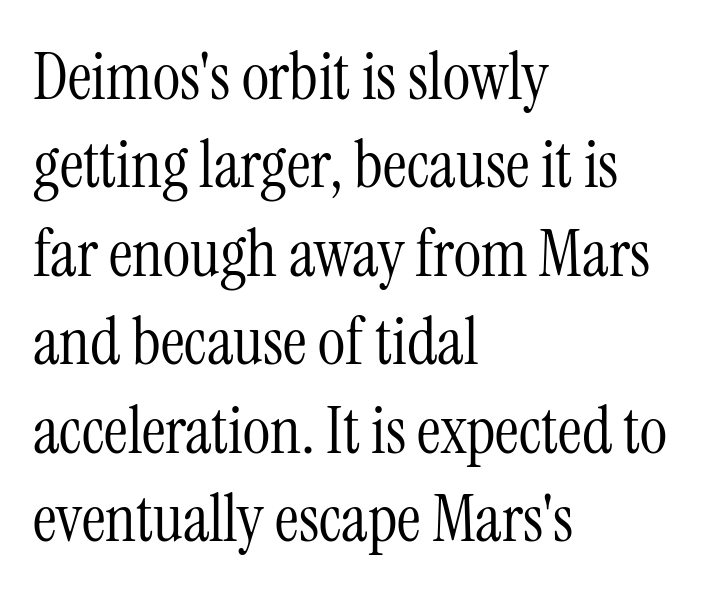
Rows of type keep a routine distance in the vertical direction. Is the block centered? No — it sits flush against the left margin. Weight: in the light-to-regular range. Caption: standard tracking, unaltered.
